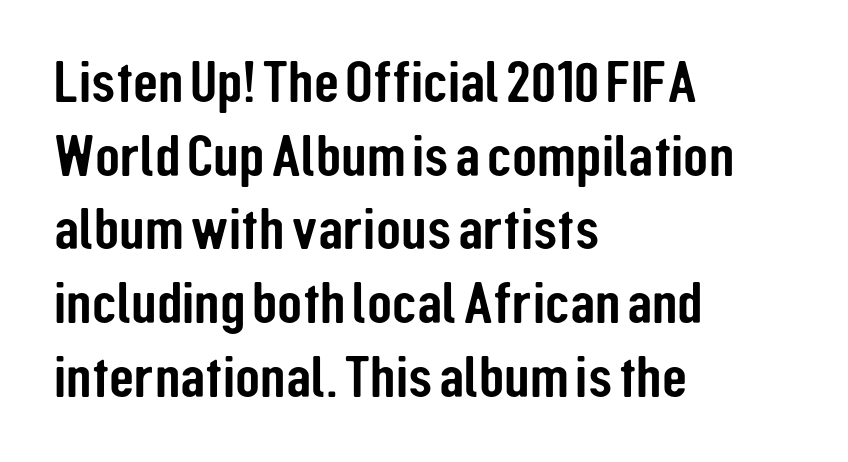
Q: Is the text italic (slanted)? A: No, it is upright.
Q: Is the typeface a serif or a sans-serif typeface? A: Sans-serif.
Q: Is the text underlined? A: No.
Q: How is the paragraph aligned? A: Left-aligned.
Q: Is the spacing between letters normal or unusually wide? A: Normal.
Q: Is the spacing between lines tight, normal or loose? A: Normal.
Q: Width (condensed, normal, or wide)? A: Condensed.
Q: Stroke contrast? A: Low.
Q: x-height? A: Medium.
Q: Monospaced? A: No.
